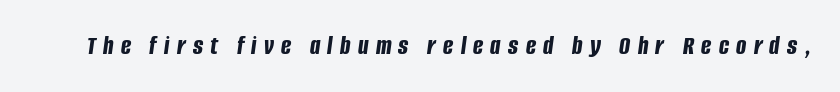
The image shows 27 px bold type, italic (leaning right); set unusually wide letter spacing (+0.27 em), not underlined.
